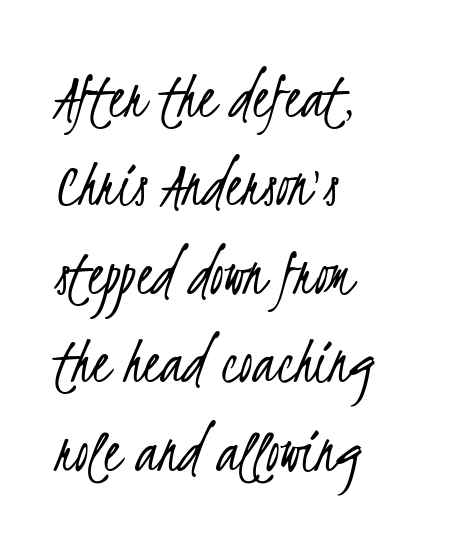
{"serif": "no", "bold": "no", "weight": "light", "width": "condensed", "stroke_contrast": "low", "x_height": "small", "monospaced": "no", "underline": "no", "align": "left", "line_spacing": "normal", "line_spacing_ratio": 1.32, "letter_spacing": "normal", "letter_spacing_em": 0.0, "glyph_px": 67}
